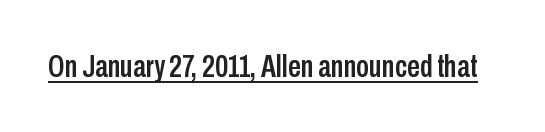
{"serif": "no", "italic": "no", "width": "condensed", "stroke_contrast": "low", "x_height": "medium", "monospaced": "no", "underline": "yes", "letter_spacing": "normal", "letter_spacing_em": 0.0, "glyph_px": 32}
